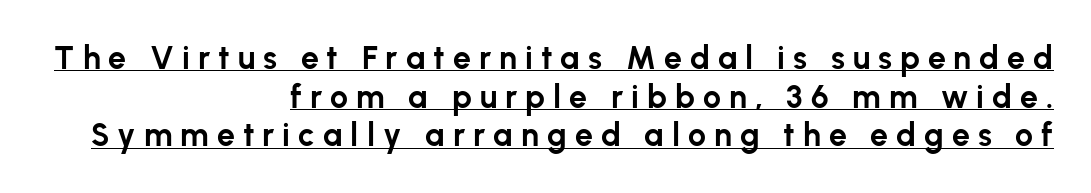
Q: Is the text bold? A: Yes.
Q: Is the text italic (slanted)? A: No, it is upright.
Q: Is the typeface a serif or a sans-serif typeface? A: Sans-serif.
Q: Is the text underlined? A: Yes.
Q: How is the paragraph aligned? A: Right-aligned.
Q: Is the spacing between letters normal or unusually wide? A: Unusually wide.
Q: Width (condensed, normal, or wide)? A: Normal.
Q: Stroke contrast? A: Low.
Q: x-height? A: Medium.
Q: Monospaced? A: No.
